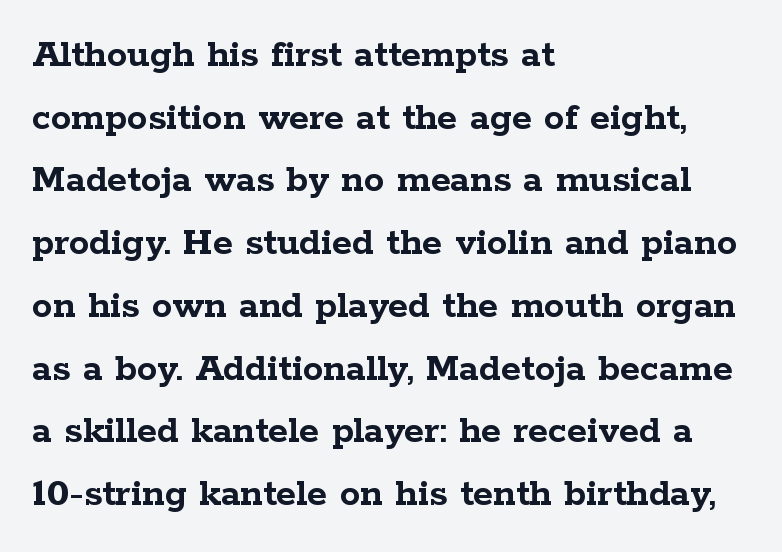
Strokes here are thick enough to call this a true bold. Successive baselines arrive at the customary interval. The face used here is proportionally spaced, like ordinary book or web type. The gaps between neighbouring characters are ordinary and unremarkable. The foot of each line stays bare and open.
